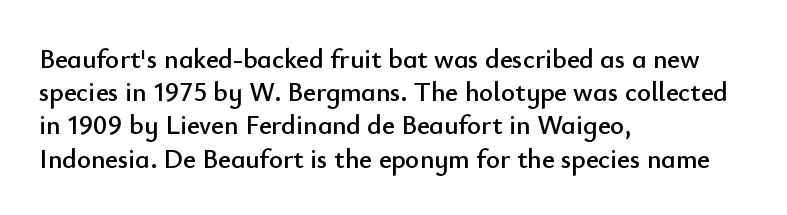
Every row of glyphs begins at an identical x-position on the left. These lines were composed using upright roman letters. Standard letterfit; no display-style spreading of the glyphs. The glyphs are unaccompanied by any horizontal stroke below them.
